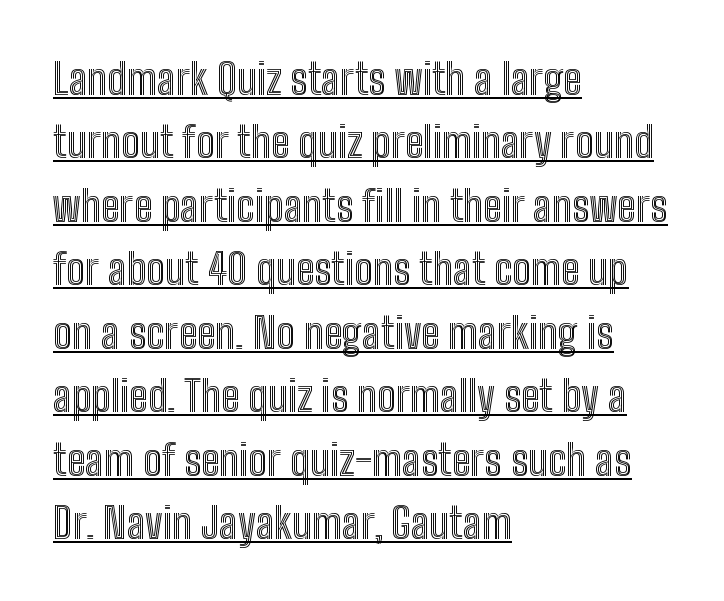
The image shows 42 px condensed type, upright; set left-aligned, normal line spacing (1.51x), normal letter spacing, underlined; a medium x-height.
